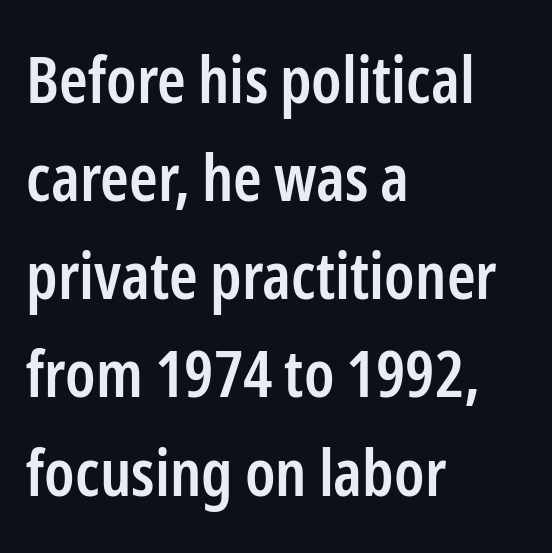
{"serif": "no", "italic": "no", "bold": "semi", "weight": "semibold", "width": "condensed", "stroke_contrast": "low", "x_height": "medium", "monospaced": "no", "underline": "no", "align": "left", "line_spacing": "normal", "line_spacing_ratio": 1.51, "letter_spacing": "normal", "letter_spacing_em": 0.0, "glyph_px": 65}
